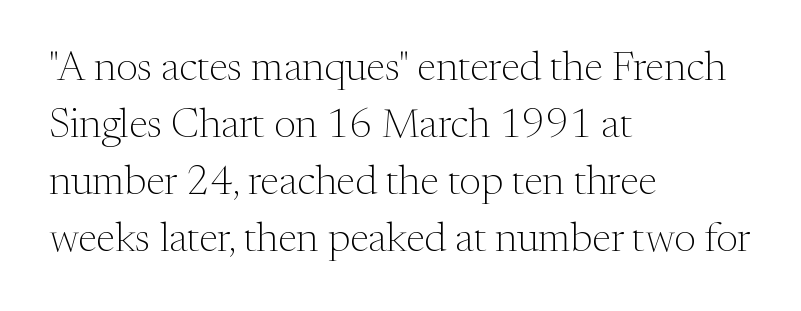
The image shows 41 px light serif type, upright; set left-aligned, normal line spacing (1.39x), normal letter spacing, not underlined; medium stroke contrast and a medium x-height.
